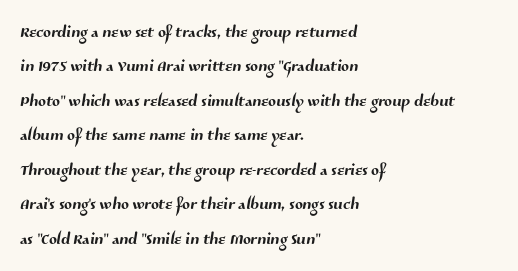
Q: Is the text underlined? A: No.
Q: How is the paragraph aligned? A: Left-aligned.
Q: Is the spacing between letters normal or unusually wide? A: Normal.
Q: Is the spacing between lines tight, normal or loose? A: Normal.
